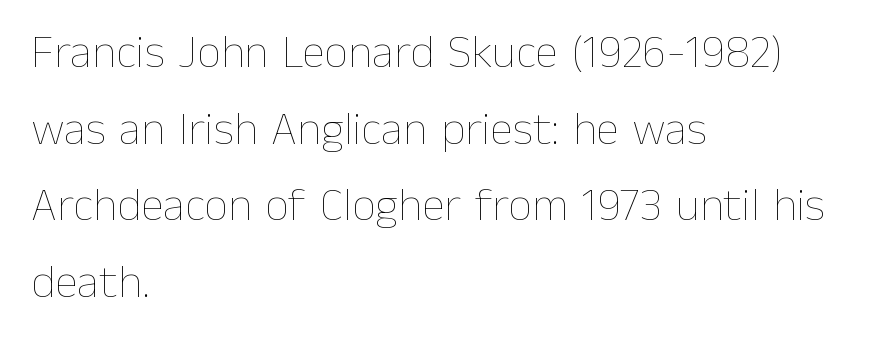
{"italic": "no", "bold": "no", "weight": "thin", "width": "normal", "stroke_contrast": "low", "x_height": "medium", "monospaced": "no", "underline": "no", "align": "left", "line_spacing": "normal", "line_spacing_ratio": 1.63, "letter_spacing": "normal", "letter_spacing_em": 0.0, "glyph_px": 47}
